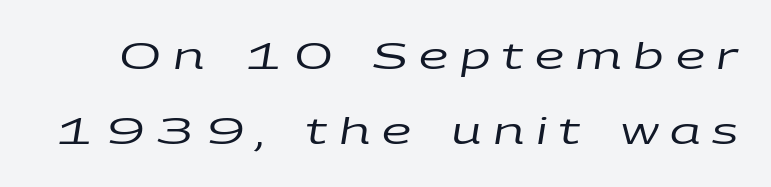
No heavy texture on the line: the type isn't bold. The face used here has a pronounced slope to its letters. Students, observe: this is what heavily led, spacious text looks like. Lines of text with bare space underneath. The passage shown has open, widely tracked lettering throughout. Each letter keeps its own natural width here, so spacing adapts to shape.
